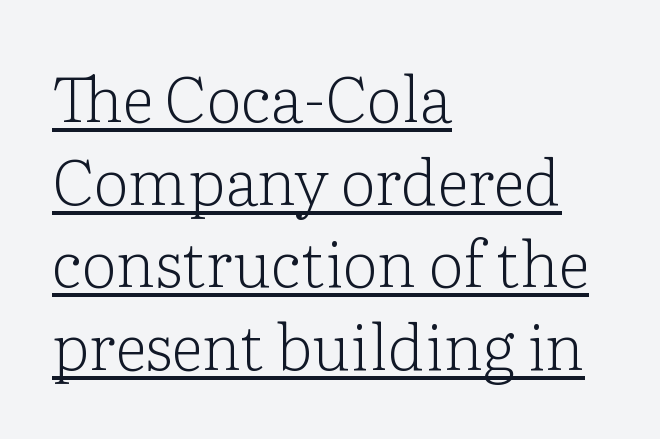
{"serif": "yes", "italic": "no", "bold": "no", "weight": "light", "width": "normal", "stroke_contrast": "low", "x_height": "medium", "monospaced": "no", "underline": "yes", "align": "left", "line_spacing": "normal", "line_spacing_ratio": 1.31, "letter_spacing": "normal", "letter_spacing_em": 0.0, "glyph_px": 63}
